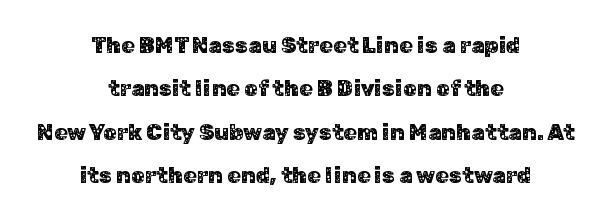
The image shows 22 px text type, upright; set centered, loose line spacing (1.97x), normal letter spacing, not underlined.
